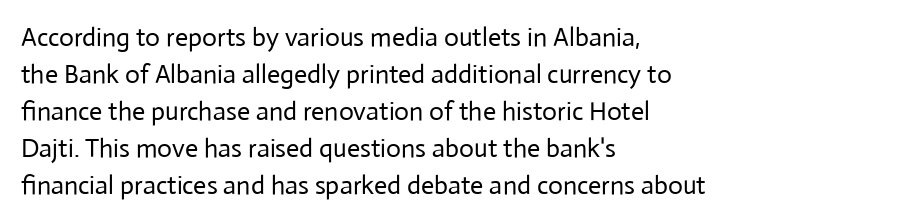
Q: Is the text bold? A: No.
Q: Is the text italic (slanted)? A: No, it is upright.
Q: Is the text underlined? A: No.
Q: How is the paragraph aligned? A: Left-aligned.
Q: Is the spacing between letters normal or unusually wide? A: Normal.
Q: Is the spacing between lines tight, normal or loose? A: Normal.
